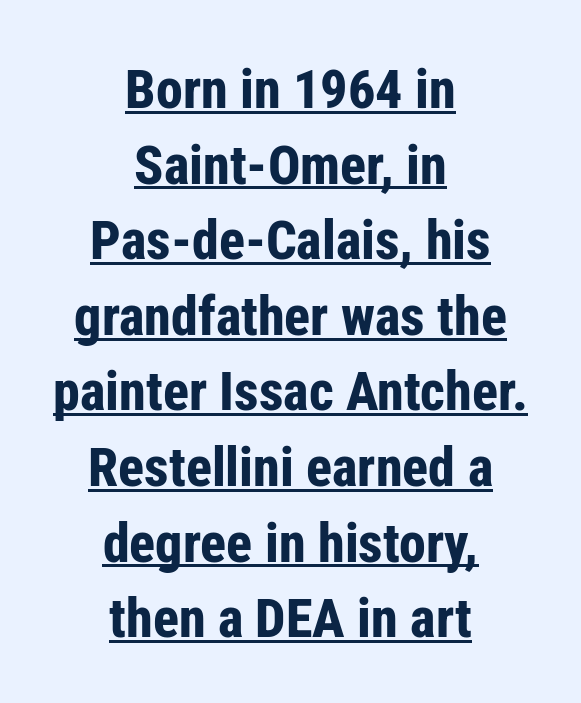
The image shows 54 px bold, condensed sans-serif type, upright; set centered, normal line spacing (1.4x), normal letter spacing, underlined; low stroke contrast and a medium x-height.
